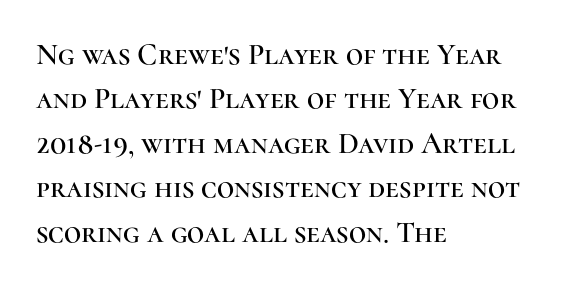
Q: Is the text italic (slanted)? A: No, it is upright.
Q: Is the typeface a serif or a sans-serif typeface? A: Serif.
Q: Is the text underlined? A: No.
Q: How is the paragraph aligned? A: Left-aligned.
Q: Is the spacing between letters normal or unusually wide? A: Normal.
Q: Is the spacing between lines tight, normal or loose? A: Normal.
Q: Width (condensed, normal, or wide)? A: Normal.
Q: Stroke contrast? A: High.
Q: x-height? A: Medium.
Q: Monospaced? A: No.
